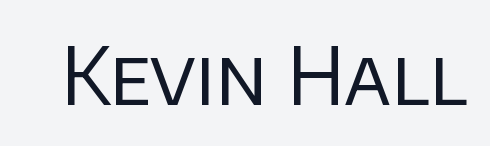
{"serif": "no", "italic": "no", "bold": "no", "weight": "regular", "width": "normal", "stroke_contrast": "low", "x_height": "large", "monospaced": "no", "underline": "no", "letter_spacing": "normal", "letter_spacing_em": 0.0, "glyph_px": 79}
